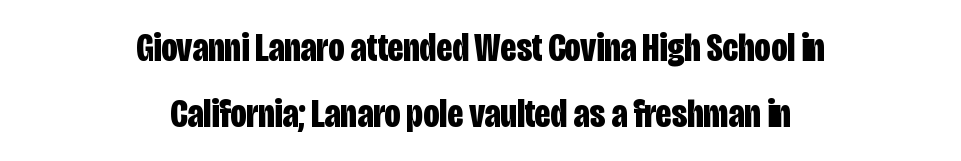
{"serif": "no", "italic": "no", "bold": "yes", "weight": "bold", "width": "condensed", "stroke_contrast": "low", "x_height": "large", "monospaced": "no", "underline": "no", "align": "center", "line_spacing": "normal", "line_spacing_ratio": 1.65, "letter_spacing": "normal", "letter_spacing_em": 0.0, "glyph_px": 40}
